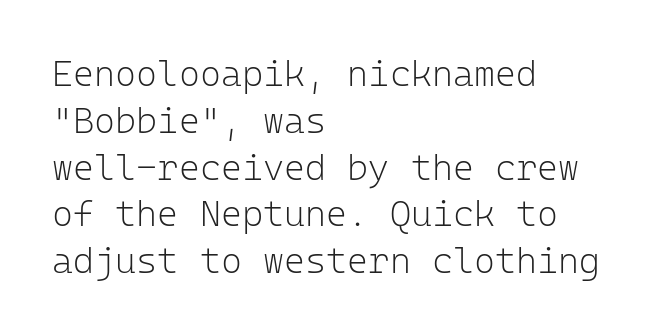
The image shows 36 px light sans-serif type, upright, monospaced; set left-aligned, normal line spacing (1.3x), normal letter spacing, not underlined; low stroke contrast and a medium x-height.
